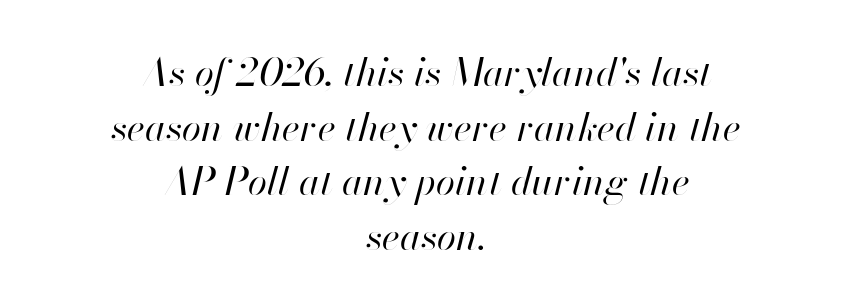
Q: Is the text bold? A: No.
Q: Is the text italic (slanted)? A: Yes, it leans right by about 13 degrees.
Q: Is the text underlined? A: No.
Q: How is the paragraph aligned? A: Centered.
Q: Is the spacing between letters normal or unusually wide? A: Normal.
Q: Is the spacing between lines tight, normal or loose? A: Normal.
Q: Width (condensed, normal, or wide)? A: Normal.
Q: Stroke contrast? A: High.
Q: x-height? A: Small.
Q: Monospaced? A: No.
